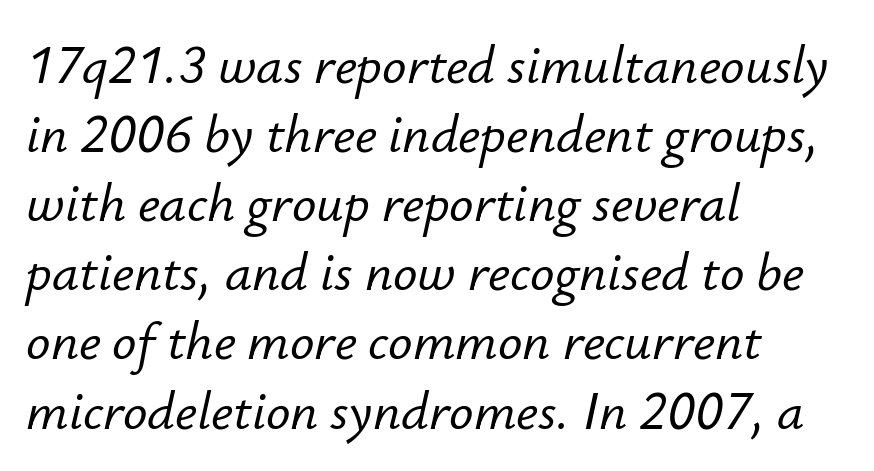
Q: Is the text italic (slanted)? A: Yes, it leans right by about 12 degrees.
Q: Is the text underlined? A: No.
Q: How is the paragraph aligned? A: Left-aligned.
Q: Is the spacing between letters normal or unusually wide? A: Normal.
Q: Is the spacing between lines tight, normal or loose? A: Normal.
Q: Width (condensed, normal, or wide)? A: Normal.
Q: Stroke contrast? A: Low.
Q: x-height? A: Small.
Q: Monospaced? A: No.
